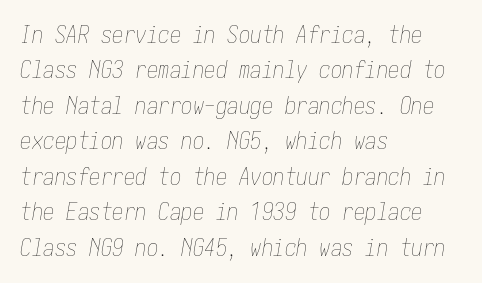
{"italic": "yes", "lean": "right", "slant_degrees": 10, "bold": "no", "underline": "no", "align": "left", "line_spacing": "normal", "line_spacing_ratio": 1.54, "letter_spacing": "normal", "letter_spacing_em": 0.0, "glyph_px": 23}
